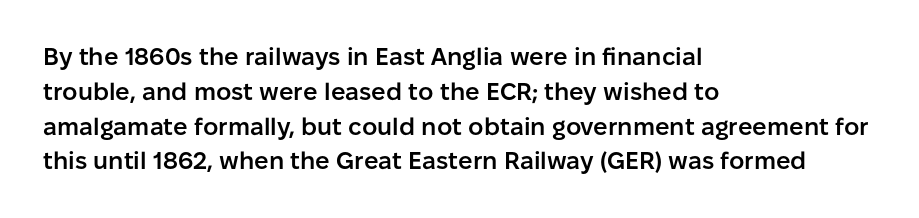
Q: Is the text bold? A: Semi-bold.
Q: Is the text italic (slanted)? A: No, it is upright.
Q: Is the text underlined? A: No.
Q: How is the paragraph aligned? A: Left-aligned.
Q: Is the spacing between letters normal or unusually wide? A: Normal.
Q: Is the spacing between lines tight, normal or loose? A: Normal.
